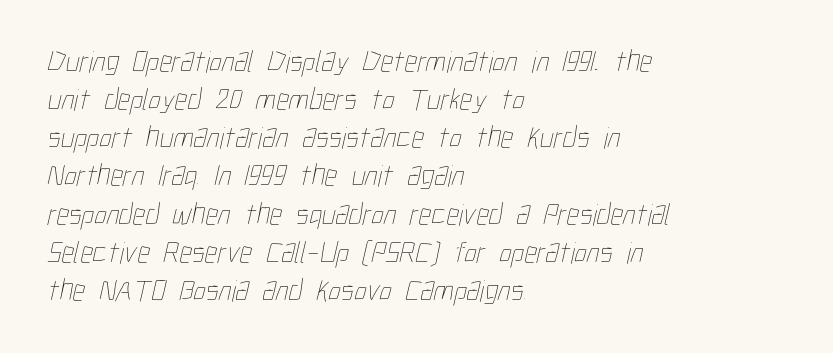
{"bold": "no", "weight": "thin", "width": "condensed", "stroke_contrast": "low", "x_height": "medium", "monospaced": "no", "underline": "no", "align": "left", "line_spacing_ratio": 1.23, "letter_spacing": "normal", "letter_spacing_em": 0.0, "glyph_px": 31}
